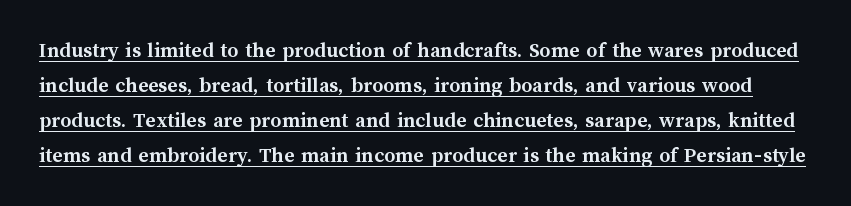
Q: Is the text bold? A: Yes.
Q: Is the text italic (slanted)? A: No, it is upright.
Q: Is the text underlined? A: Yes.
Q: Is the spacing between letters normal or unusually wide? A: Normal.
Q: Is the spacing between lines tight, normal or loose? A: Normal.
